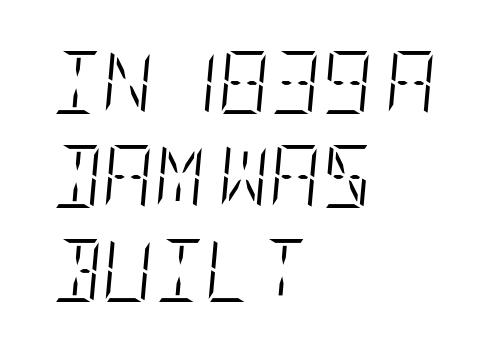
A clean baseline with only descenders dipping below it. What stands out about the letter spacing? Nothing — it is the standard amount. The passage shown is not bold in any degree. The text block is weighted toward the left margin, trailing off unevenly rightward. The line-height multiplier appears to be the usual default. It's the slanting kind of type.
